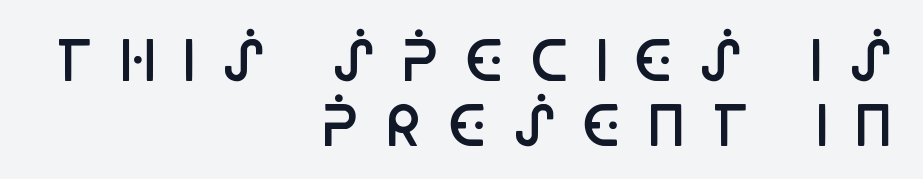
Q: Is the text bold? A: Semi-bold.
Q: Is the text italic (slanted)? A: No, it is upright.
Q: Is the typeface a serif or a sans-serif typeface? A: Sans-serif.
Q: Is the text underlined? A: No.
Q: How is the paragraph aligned? A: Right-aligned.
Q: Is the spacing between letters normal or unusually wide? A: Unusually wide.
Q: Width (condensed, normal, or wide)? A: Condensed.
Q: Stroke contrast? A: Low.
Q: x-height? A: Large.
Q: Monospaced? A: No.
